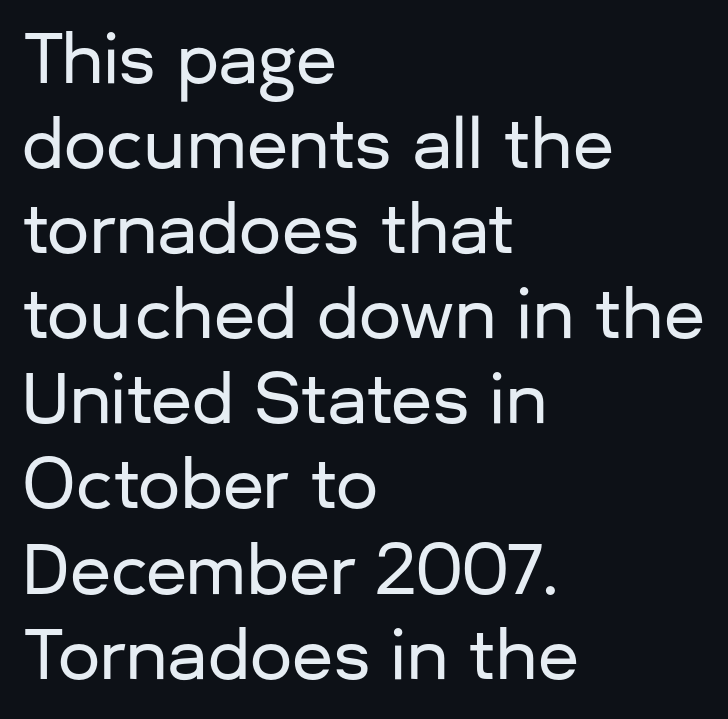
{"serif": "no", "italic": "no", "width": "normal", "stroke_contrast": "low", "x_height": "medium", "monospaced": "no", "underline": "no", "align": "left", "line_spacing": "normal", "line_spacing_ratio": 1.27, "letter_spacing": "normal", "letter_spacing_em": 0.0, "glyph_px": 67}
